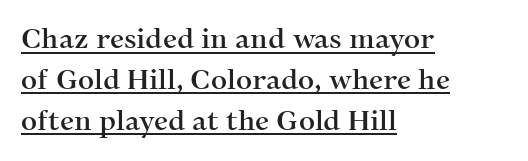
Short and long lines alike share a common starting point at left. Letterform terminals end in serifs throughout the passage. Horizontal bands of white between lines are of average thickness. The passage shown has conventional tracking throughout.
